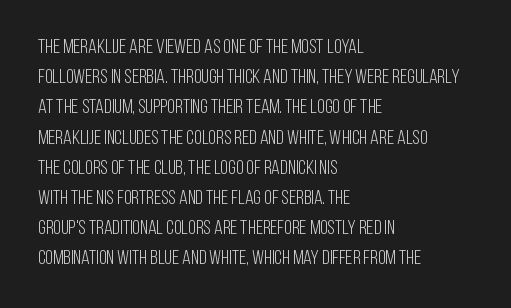
What stands out about the letter spacing? Nothing — it is the standard amount. The axis of the letterforms is exactly vertical. Check the space under the baseline: it is left empty. Evenly set lines give the paragraph a standard silhouette.
